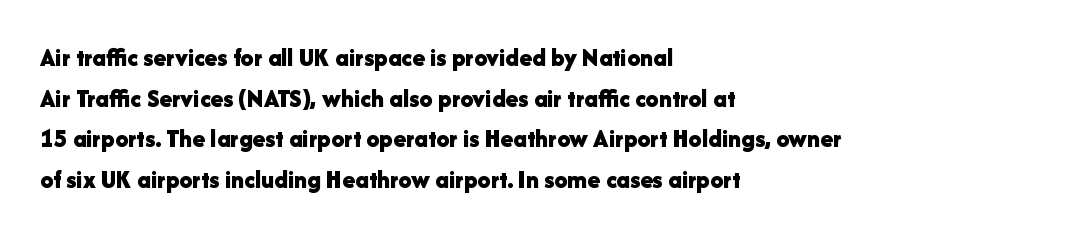
The image shows 26 px bold type, upright; set left-aligned, normal line spacing (1.56x), normal letter spacing, not underlined.
